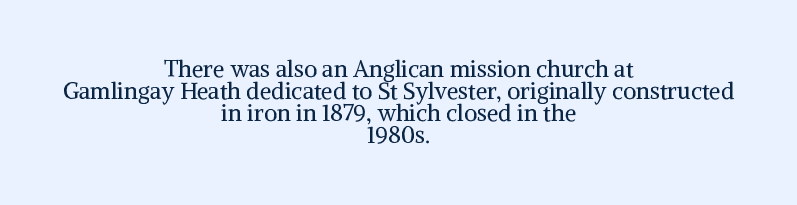
{"italic": "no", "bold": "no", "underline": "no", "align": "center", "line_spacing": "tight", "line_spacing_ratio": 0.96, "letter_spacing": "normal", "letter_spacing_em": 0.0, "glyph_px": 23}
